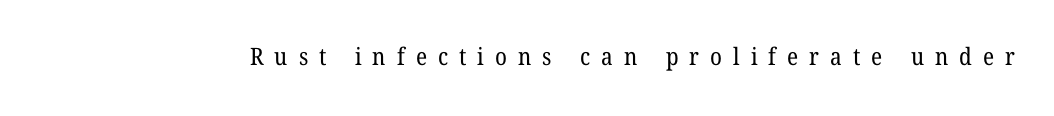
Stem width sits at or under what a default text font uses. Is the letter spacing exaggerated? Yes — the characters are pushed far apart. Unmarked baselines from the first word to the last.
